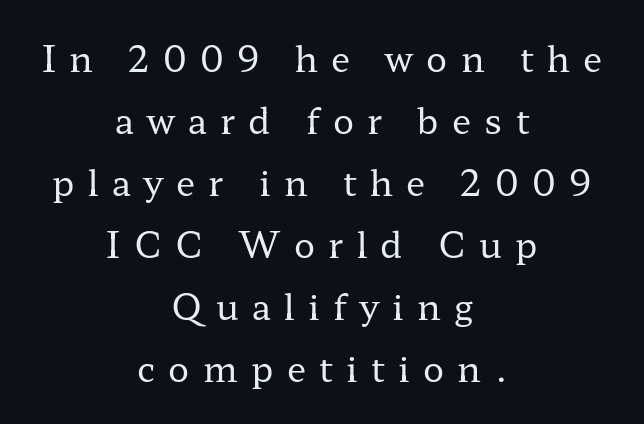
The image shows 35 px regular-weight, wide serif type, upright; set centered, line spacing 1.77x, unusually wide letter spacing (+0.38 em), not underlined; low stroke contrast and a medium x-height.
